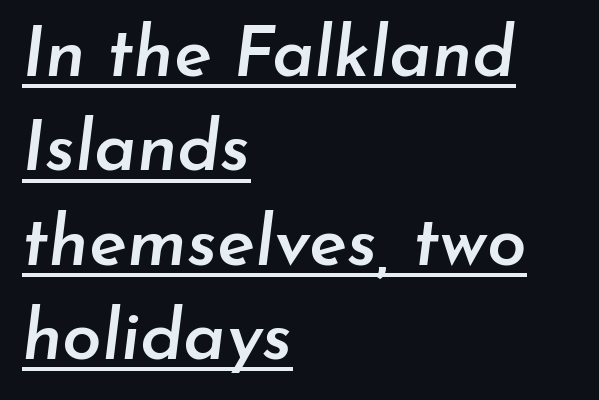
{"italic": "yes", "lean": "right", "slant_degrees": 7, "bold": "semi", "weight": "semibold", "width": "normal", "stroke_contrast": "low", "x_height": "small", "monospaced": "no", "underline": "yes", "align": "left", "line_spacing": "normal", "line_spacing_ratio": 1.33, "letter_spacing": "normal", "letter_spacing_em": 0.0, "glyph_px": 71}
